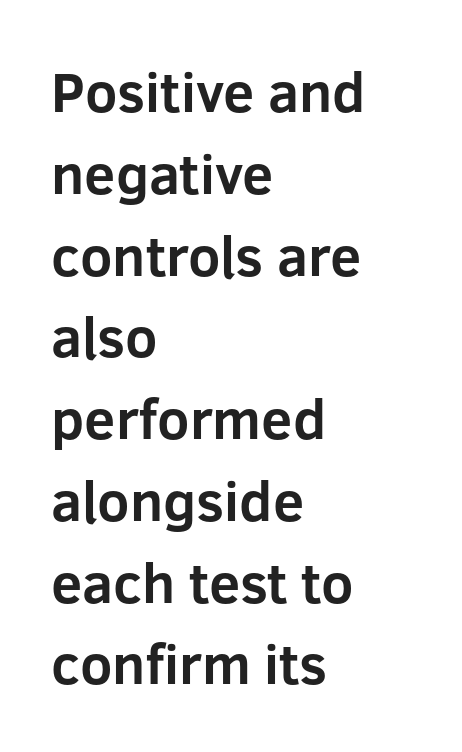
The image shows 56 px bold sans-serif type, upright; set left-aligned, normal line spacing (1.46x), normal letter spacing, not underlined; low stroke contrast and a medium x-height.
